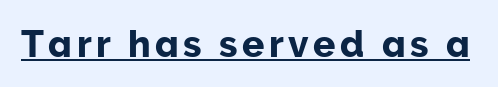
{"serif": "no", "italic": "no", "width": "normal", "stroke_contrast": "low", "x_height": "medium", "monospaced": "no", "underline": "yes", "glyph_px": 37}
